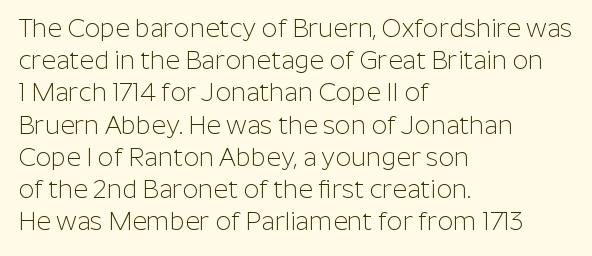
These lines keep a tight, regular rhythm from letter to letter. This sample is left-justified, so line endings fall wherever the words run out. The space between consecutive lines is moderate. Do the letters lean? They stand straight. The passage shown is not underscored anywhere. Stems and bowls with no extra thickness — not bold.
